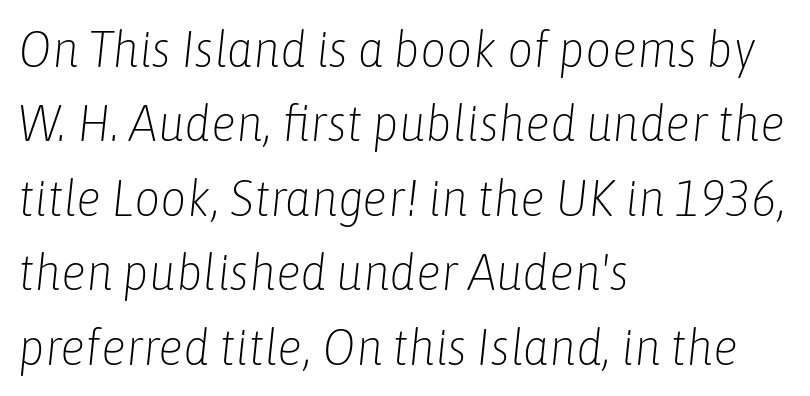
{"italic": "yes", "lean": "right", "slant_degrees": 6, "bold": "no", "weight": "light", "width": "condensed", "stroke_contrast": "low", "x_height": "medium", "monospaced": "no", "underline": "no", "align": "left", "line_spacing": "normal", "line_spacing_ratio": 1.46, "letter_spacing": "normal", "letter_spacing_em": 0.0, "glyph_px": 51}
